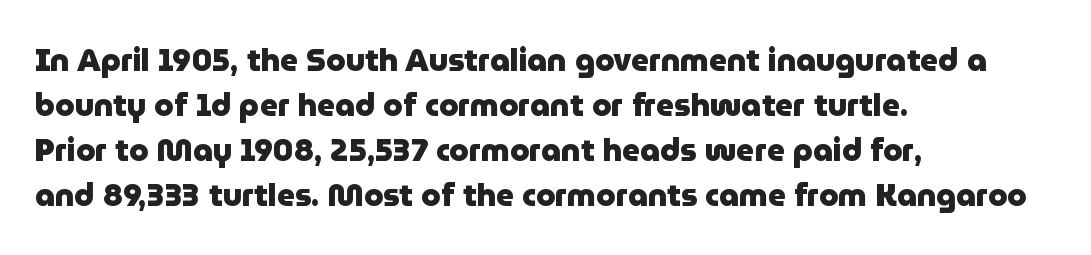
Q: Is the text bold? A: Yes.
Q: Is the text italic (slanted)? A: No, it is upright.
Q: Is the typeface a serif or a sans-serif typeface? A: Sans-serif.
Q: Is the text underlined? A: No.
Q: How is the paragraph aligned? A: Left-aligned.
Q: Is the spacing between letters normal or unusually wide? A: Normal.
Q: Is the spacing between lines tight, normal or loose? A: Normal.
Q: Width (condensed, normal, or wide)? A: Normal.
Q: Stroke contrast? A: Low.
Q: x-height? A: Medium.
Q: Monospaced? A: No.
